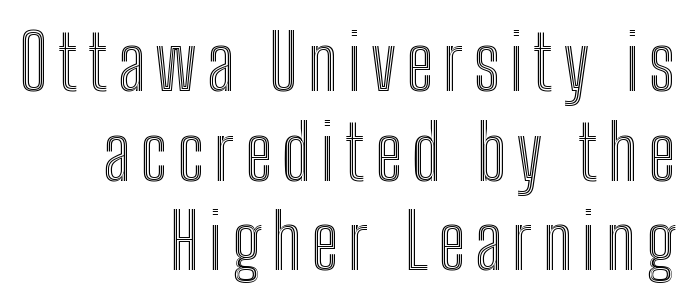
This rendering features lettering with no underline. Every stem runs plumb, perpendicular to the baseline. The rendering uses natural spacing where letterforms have individual widths. Is the block centered? No — it sits flush against the right margin.
